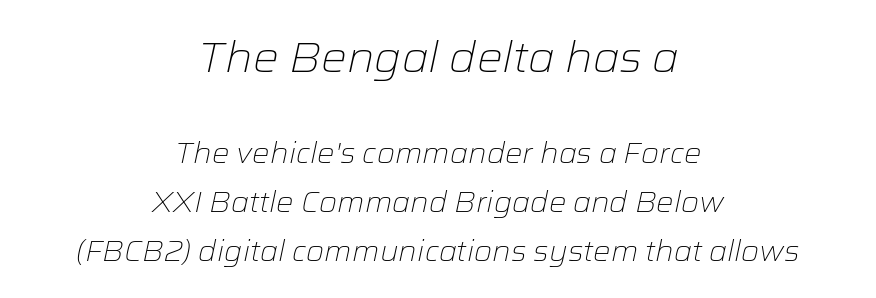
Think of a printed novel: that variable character pitch is what you see here. Horizontally, the lines are justified to the midpoint only. Check the space under the baseline: it is left empty. Tall strokes in this sample are angled rather than plumb. The strokes carry an ordinary text weight at most.
